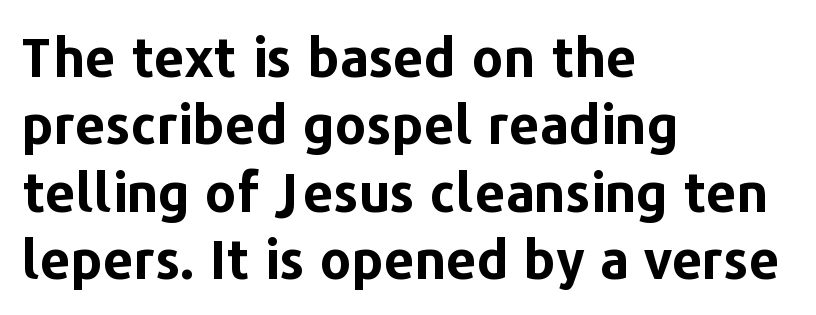
The image shows 54 px bold sans-serif type, upright; set left-aligned, normal line spacing (1.25x), normal letter spacing, not underlined; low stroke contrast and a medium x-height.
